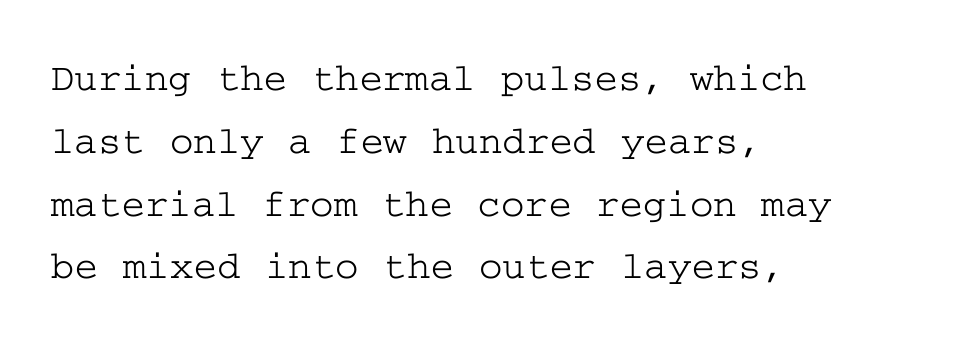
Q: Is the text italic (slanted)? A: No, it is upright.
Q: Is the typeface a serif or a sans-serif typeface? A: Serif.
Q: Is the text underlined? A: No.
Q: How is the paragraph aligned? A: Left-aligned.
Q: Is the spacing between letters normal or unusually wide? A: Normal.
Q: Is the spacing between lines tight, normal or loose? A: Normal.
Q: Width (condensed, normal, or wide)? A: Wide.
Q: Stroke contrast? A: Low.
Q: x-height? A: Medium.
